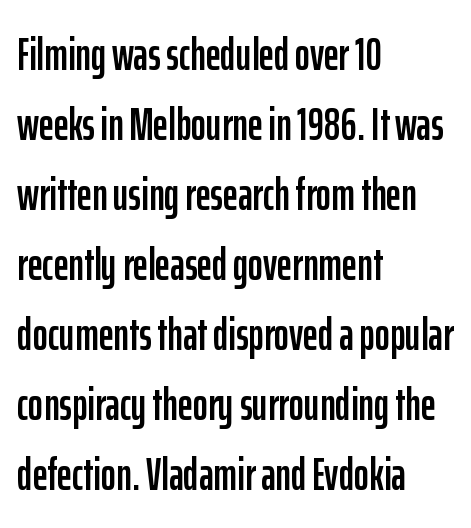
Grotesque or geometric, the face here clearly has no serifs. Looks like regular typesetting: each glyph gets only the width it needs. Glyph-to-glyph distance matches everyday printed text. The text block is weighted toward the left margin, trailing off unevenly rightward.
